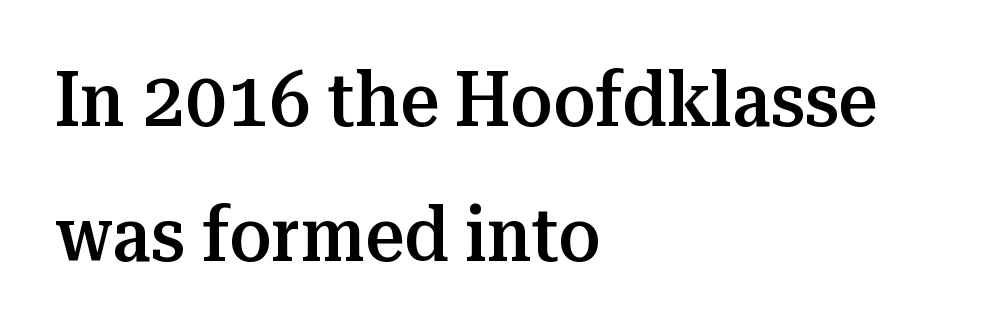
The zone under the glyphs is completely vacant. There is no visible air inserted between adjacent glyphs. The type sits square on the baseline with zero lean. A somewhat darkened texture: the type is semibold rather than bold. Each line starts at the same left margin while the right side varies.
